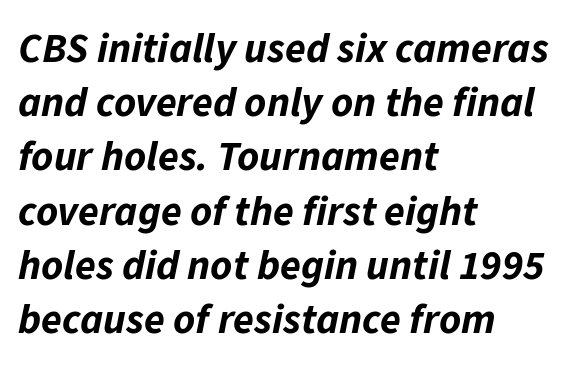
Bare-footed words on every line. The letters are bold, with thick, heavy strokes. Posture: slanted. Between one letter and the next there's only the usual sliver of space. Successive baselines arrive at the customary interval.
